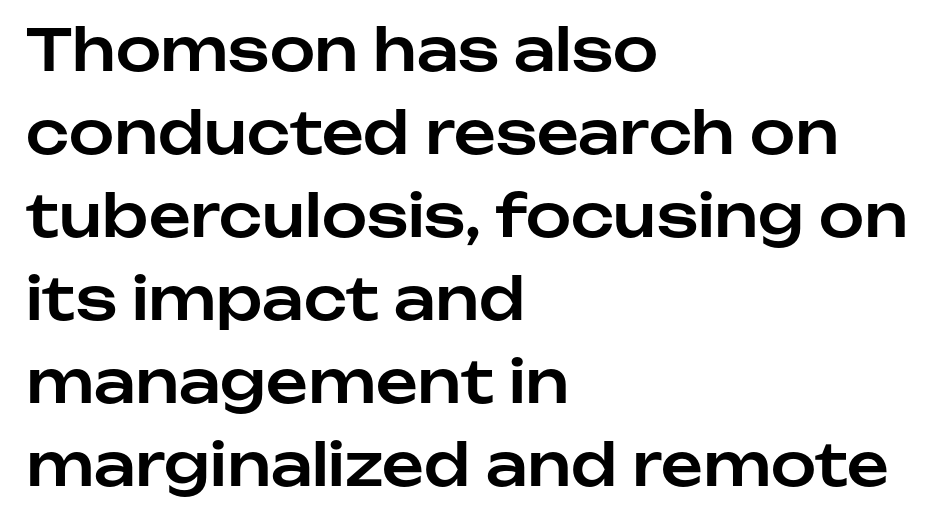
The face used here is a sans, in the tradition of grotesques and geometrics. The lines in this sample share a left origin and differ only in where they stop. Note the varied advance widths — an 'i' is clearly narrower than an 'm'. The lettering stays uniformly vertical, giving the passage a roman look. Compared with typical body copy, the letter spacing here is the same. This block has exactly the height ordinary leading produces.
